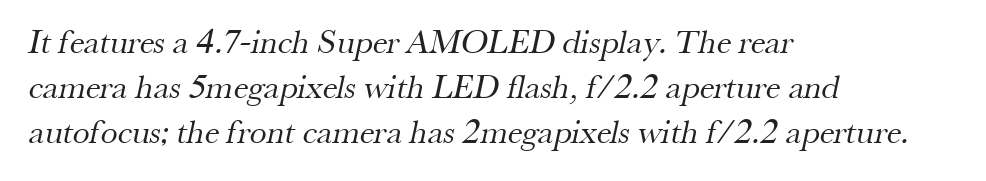
{"serif": "yes", "bold": "no", "weight": "regular", "width": "normal", "stroke_contrast": "medium", "x_height": "small", "monospaced": "no", "underline": "no", "align": "left", "line_spacing": "normal", "line_spacing_ratio": 1.32, "letter_spacing": "normal", "letter_spacing_em": 0.0, "glyph_px": 34}
